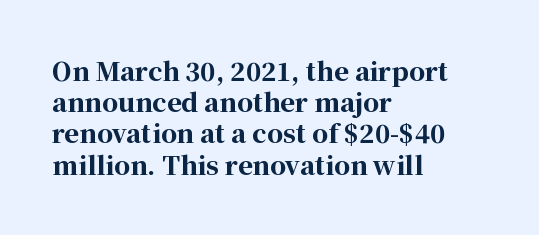
Q: Is the text bold? A: Yes.
Q: Is the text italic (slanted)? A: No, it is upright.
Q: Is the text underlined? A: No.
Q: How is the paragraph aligned? A: Left-aligned.
Q: Is the spacing between letters normal or unusually wide? A: Normal.
Q: Is the spacing between lines tight, normal or loose? A: Normal.
